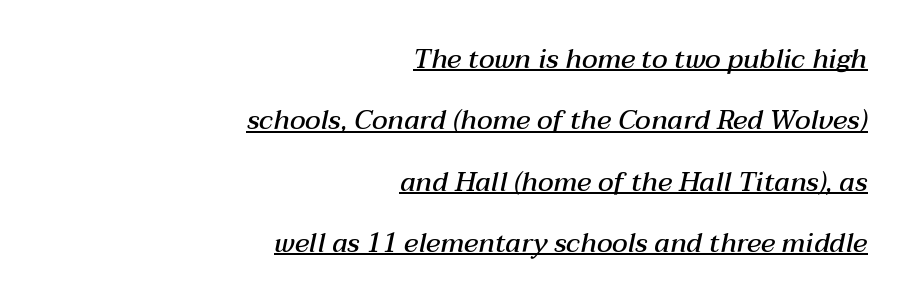
Q: Is the text bold? A: Semi-bold.
Q: Is the text italic (slanted)? A: Yes, it leans right by about 12 degrees.
Q: Is the text underlined? A: Yes.
Q: How is the paragraph aligned? A: Right-aligned.
Q: Is the spacing between letters normal or unusually wide? A: Normal.
Q: Is the spacing between lines tight, normal or loose? A: Loose.
